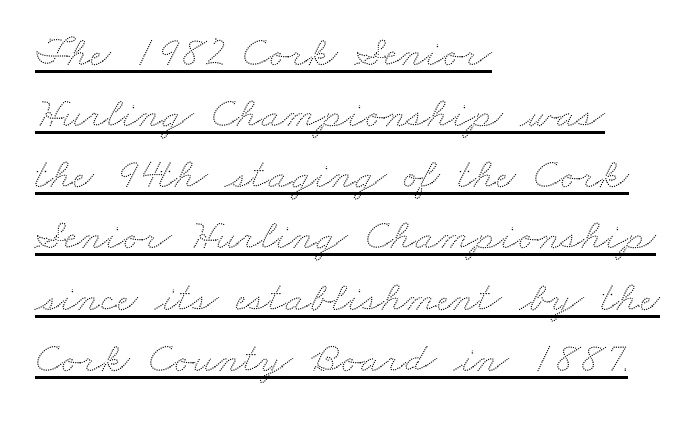
Q: Is the text underlined? A: Yes.
Q: How is the paragraph aligned? A: Left-aligned.
Q: Is the spacing between letters normal or unusually wide? A: Normal.
Q: Is the spacing between lines tight, normal or loose? A: Normal.
Q: Width (condensed, normal, or wide)? A: Wide.
Q: Stroke contrast? A: Low.
Q: x-height? A: Small.
Q: Monospaced? A: No.
